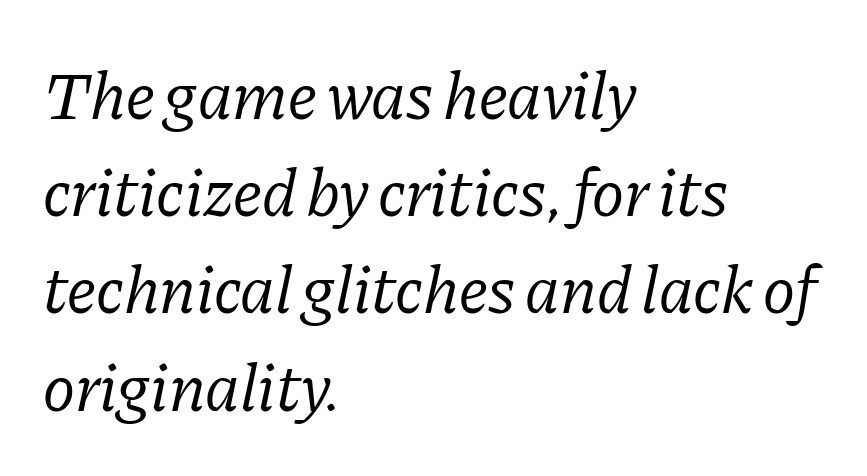
The image shows 68 px regular-weight serif type, italic (leaning right); set left-aligned, normal line spacing (1.43x), normal letter spacing, not underlined; low stroke contrast and a medium x-height.
